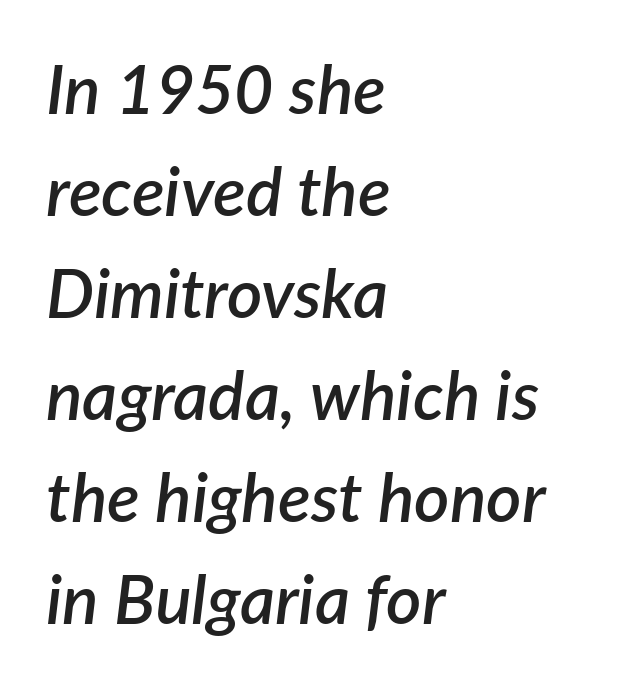
Q: Is the text bold? A: Semi-bold.
Q: Is the text italic (slanted)? A: Yes, it leans right by about 7 degrees.
Q: Is the text underlined? A: No.
Q: How is the paragraph aligned? A: Left-aligned.
Q: Is the spacing between letters normal or unusually wide? A: Normal.
Q: Is the spacing between lines tight, normal or loose? A: Normal.
Q: Width (condensed, normal, or wide)? A: Normal.
Q: Stroke contrast? A: Low.
Q: x-height? A: Medium.
Q: Monospaced? A: No.
